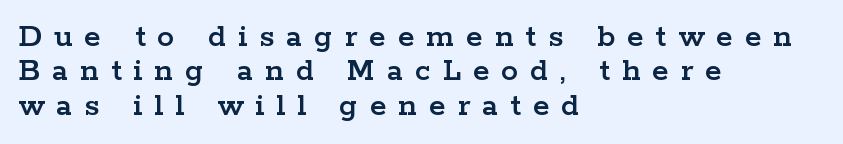
{"serif": "yes", "italic": "no", "width": "wide", "stroke_contrast": "low", "x_height": "medium", "monospaced": "no", "underline": "no", "align": "left", "line_spacing": "tight", "line_spacing_ratio": 1.01, "letter_spacing": "wide", "letter_spacing_em": 0.35, "glyph_px": 34}
